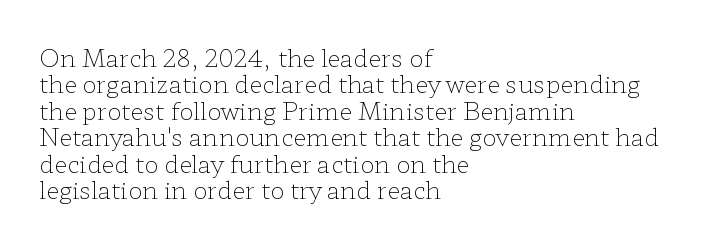
The image shows 24 px text type, upright; set left-aligned, tight line spacing (1.1x), normal letter spacing, not underlined.
